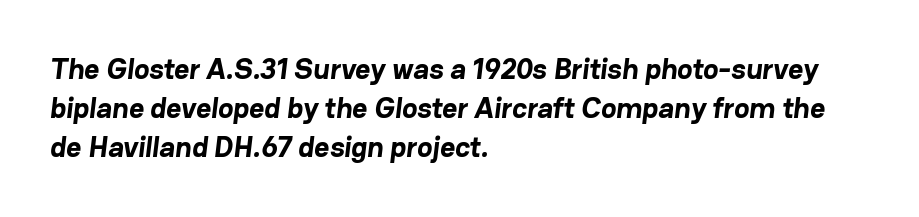
Compared with an ordinary text face, these strokes are far heavier — a full bold. Which margin do the lines hug? The left one — the right edge is uneven. Do the characters align in a grid? No, the font is proportional. Observe the absence of serifs on each vertical stroke in this sample. Glyph-to-glyph distance matches everyday printed text. Each row of text sits above clean, open space.
